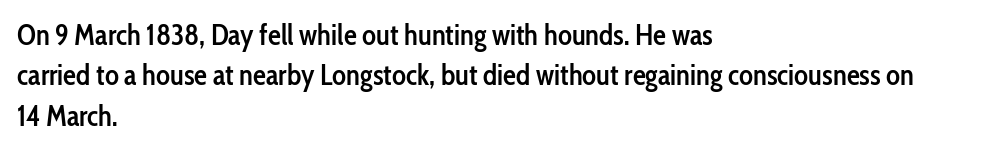
Q: Is the text bold? A: Semi-bold.
Q: Is the text italic (slanted)? A: No, it is upright.
Q: Is the typeface a serif or a sans-serif typeface? A: Sans-serif.
Q: Is the text underlined? A: No.
Q: How is the paragraph aligned? A: Left-aligned.
Q: Is the spacing between letters normal or unusually wide? A: Normal.
Q: Is the spacing between lines tight, normal or loose? A: Normal.
Q: Width (condensed, normal, or wide)? A: Condensed.
Q: Stroke contrast? A: Low.
Q: x-height? A: Medium.
Q: Monospaced? A: No.
